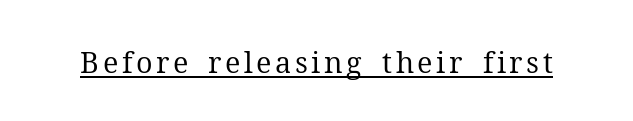
Q: Is the text bold? A: No.
Q: Is the text italic (slanted)? A: No, it is upright.
Q: Is the typeface a serif or a sans-serif typeface? A: Serif.
Q: Is the text underlined? A: Yes.
Q: Width (condensed, normal, or wide)? A: Normal.
Q: Stroke contrast? A: Medium.
Q: x-height? A: Medium.
Q: Monospaced? A: No.
